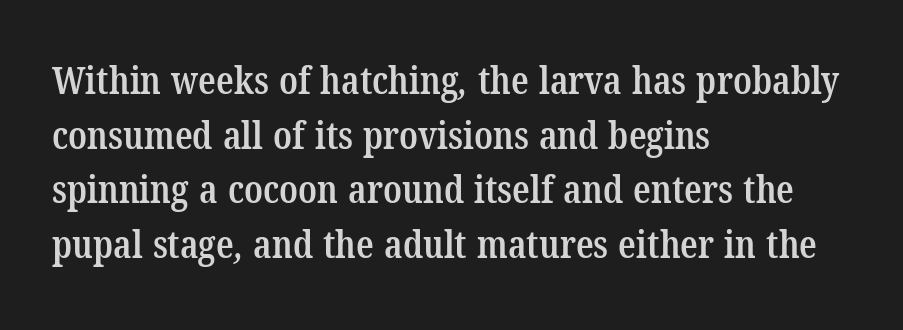
Left-aligned paragraph, ragged on the right. The block of text has a typical density, with ordinary space between rows. The font is running at a semibold setting, under full bold. Inter-character spacing is left at the font's built-in metrics. Is this a fixed-width face? No — the glyphs have proportional, varying widths. Bare-footed words on every line.
